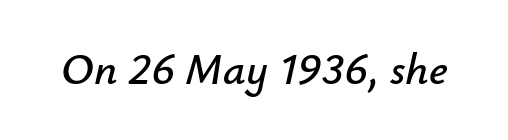
{"italic": "yes", "lean": "right", "slant_degrees": 12, "width": "normal", "stroke_contrast": "low", "x_height": "small", "monospaced": "no", "underline": "no", "letter_spacing": "normal", "letter_spacing_em": 0.0, "glyph_px": 45}
